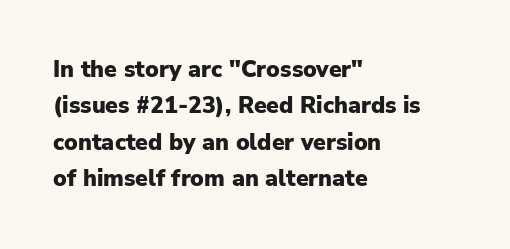
{"italic": "no", "bold": "yes", "underline": "no", "align": "left", "line_spacing": "normal", "line_spacing_ratio": 1.58, "letter_spacing": "normal", "letter_spacing_em": 0.0, "glyph_px": 23}
